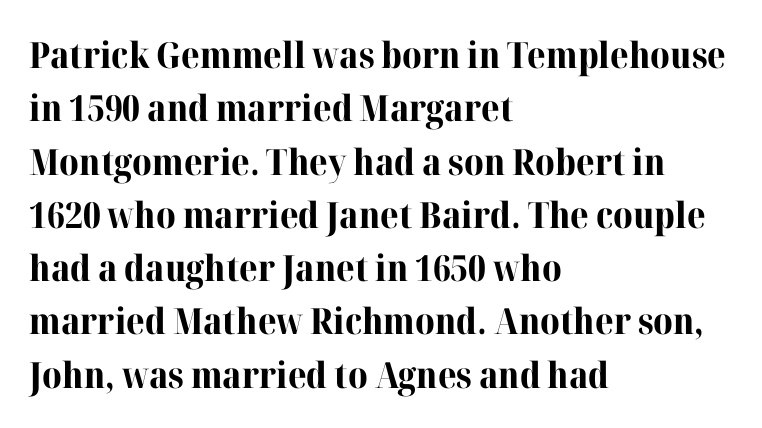
Regarding leading, the lines here are spaced in the standard way. The lettering stays uniformly vertical, giving the passage a roman look. The foot of each line stays bare and open. You could call the tracking neutral — neither tight nor loose.
